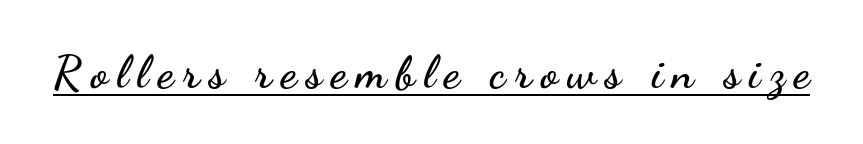
{"serif": "no", "width": "wide", "stroke_contrast": "low", "x_height": "small", "monospaced": "no", "underline": "yes", "letter_spacing": "wide", "letter_spacing_em": 0.2, "glyph_px": 46}
